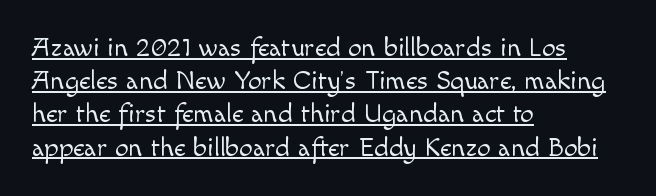
Q: Is the text bold? A: No.
Q: Is the text italic (slanted)? A: No, it is upright.
Q: Is the text underlined? A: Yes.
Q: How is the paragraph aligned? A: Left-aligned.
Q: Is the spacing between letters normal or unusually wide? A: Normal.
